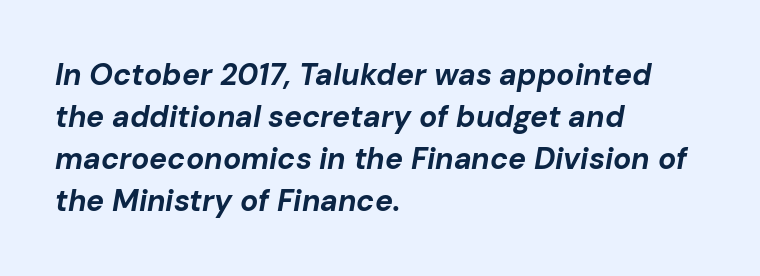
This block has exactly the height ordinary leading produces. The letterforms sit shoulder to shoulder at normal distance. Do the characters align in a grid? No, the font is proportional. When letters slant like this, we call the style italic. Stroke thickness is high; the sample reads as a true bold. A bare baseline throughout the passage.
